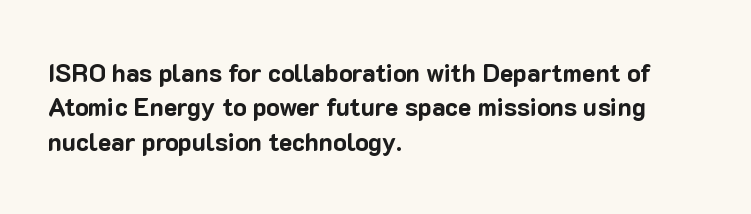
{"italic": "no", "bold": "yes", "underline": "no", "align": "left", "line_spacing": "normal", "line_spacing_ratio": 1.38, "letter_spacing": "normal", "letter_spacing_em": 0.0, "glyph_px": 25}
